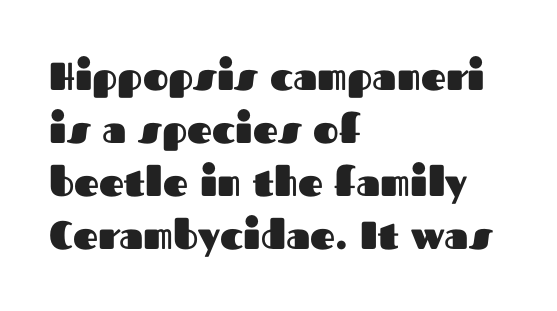
{"serif": "no", "italic": "no", "bold": "yes", "weight": "heavy", "width": "normal", "stroke_contrast": "medium", "x_height": "medium", "monospaced": "no", "underline": "no", "align": "left", "line_spacing": "normal", "line_spacing_ratio": 1.36, "letter_spacing": "normal", "letter_spacing_em": 0.0, "glyph_px": 39}
